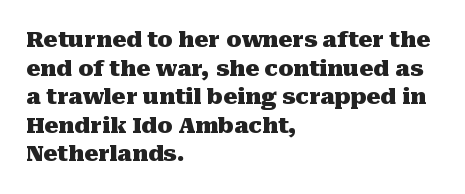
{"italic": "no", "bold": "yes", "underline": "no", "align": "left", "line_spacing": "normal", "line_spacing_ratio": 1.3, "letter_spacing": "normal", "letter_spacing_em": 0.0, "glyph_px": 22}
